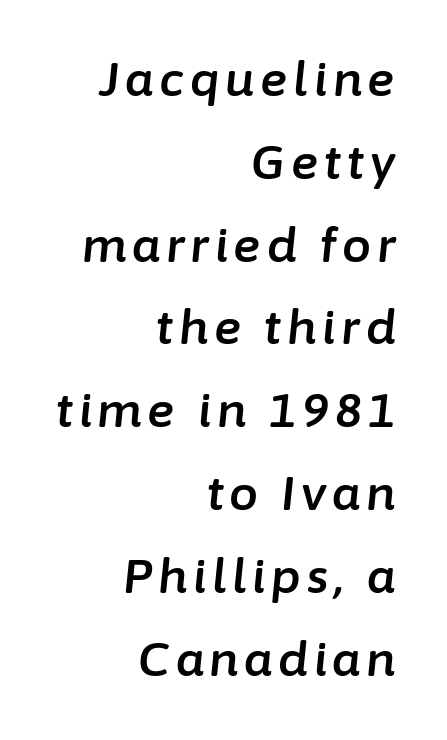
Q: Is the text italic (slanted)? A: Yes, it leans right by about 6 degrees.
Q: Is the text underlined? A: No.
Q: How is the paragraph aligned? A: Right-aligned.
Q: Width (condensed, normal, or wide)? A: Normal.
Q: Stroke contrast? A: Low.
Q: x-height? A: Medium.
Q: Monospaced? A: No.
